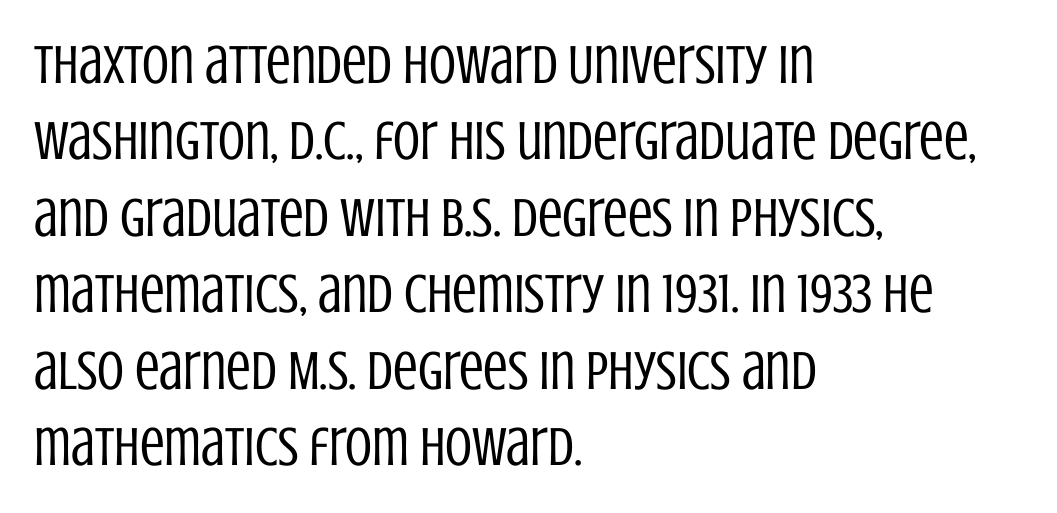
Do the characters align in a grid? No, the font is proportional. Vertical strokes here are truly vertical. Check the space under the baseline: it is left empty. Stroke mass is kept to a normal reading level or below.
